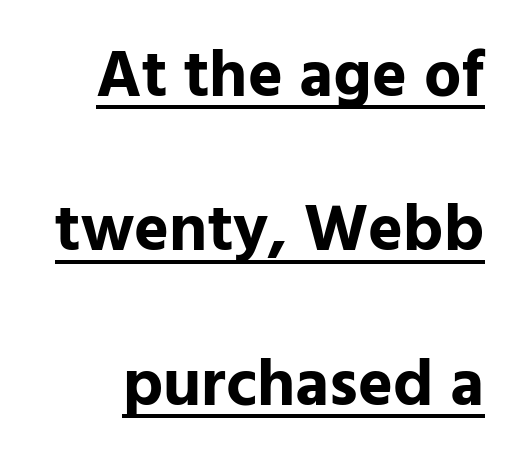
Whoever set this chose breathing room over compactness in the vertical rhythm. What stands out about the letter spacing? Nothing — it is the standard amount. The lettering stays uniformly vertical, giving the passage a roman look. Looks like regular typesetting: each glyph gets only the width it needs. The paragraph shown leans on its right margin.
